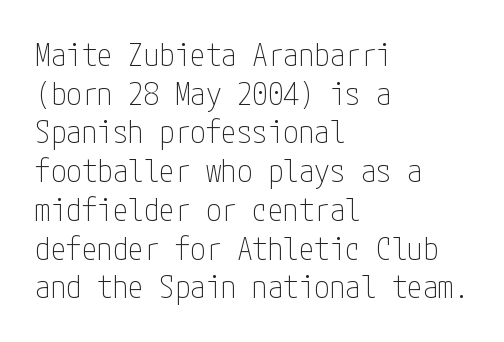
Q: Is the text bold? A: No.
Q: Is the text italic (slanted)? A: No, it is upright.
Q: Is the typeface a serif or a sans-serif typeface? A: Sans-serif.
Q: Is the text underlined? A: No.
Q: How is the paragraph aligned? A: Left-aligned.
Q: Is the spacing between letters normal or unusually wide? A: Normal.
Q: Is the spacing between lines tight, normal or loose? A: Normal.
Q: Width (condensed, normal, or wide)? A: Condensed.
Q: Stroke contrast? A: Low.
Q: x-height? A: Medium.
